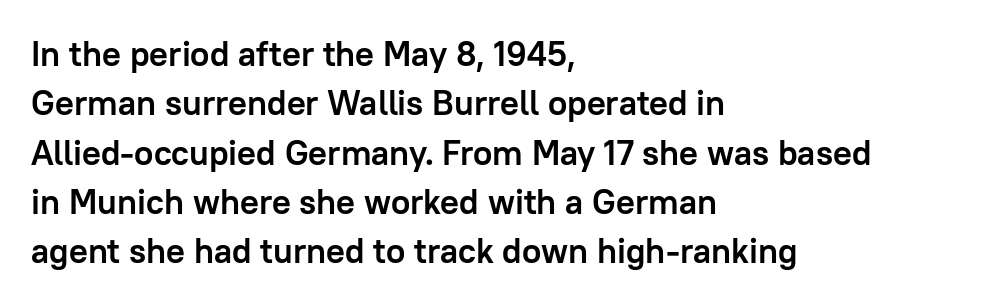
Q: Is the text bold? A: Yes.
Q: Is the text italic (slanted)? A: No, it is upright.
Q: Is the typeface a serif or a sans-serif typeface? A: Sans-serif.
Q: Is the text underlined? A: No.
Q: How is the paragraph aligned? A: Left-aligned.
Q: Is the spacing between letters normal or unusually wide? A: Normal.
Q: Is the spacing between lines tight, normal or loose? A: Normal.
Q: Width (condensed, normal, or wide)? A: Normal.
Q: Stroke contrast? A: Low.
Q: x-height? A: Medium.
Q: Monospaced? A: No.
